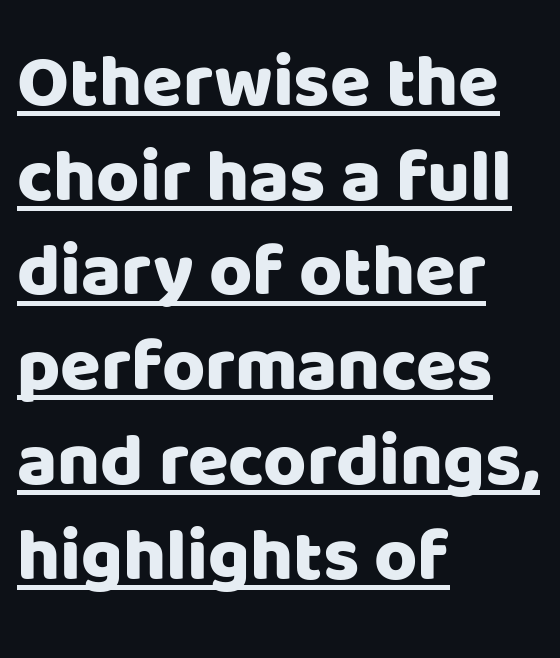
The image shows 74 px sans-serif type, upright; set left-aligned, normal line spacing (1.28x), normal letter spacing, underlined; low stroke contrast and a large x-height.
